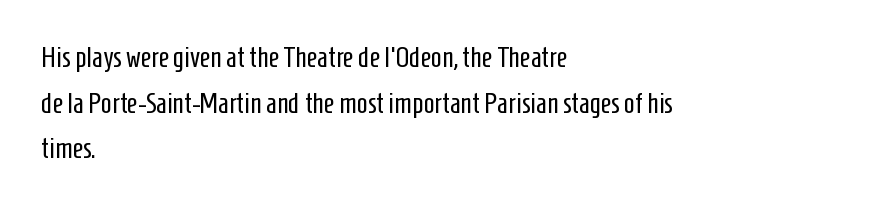
The image shows 29 px regular-weight, condensed sans-serif type, upright; set left-aligned, normal line spacing (1.57x), normal letter spacing, not underlined; low stroke contrast and a medium x-height.
